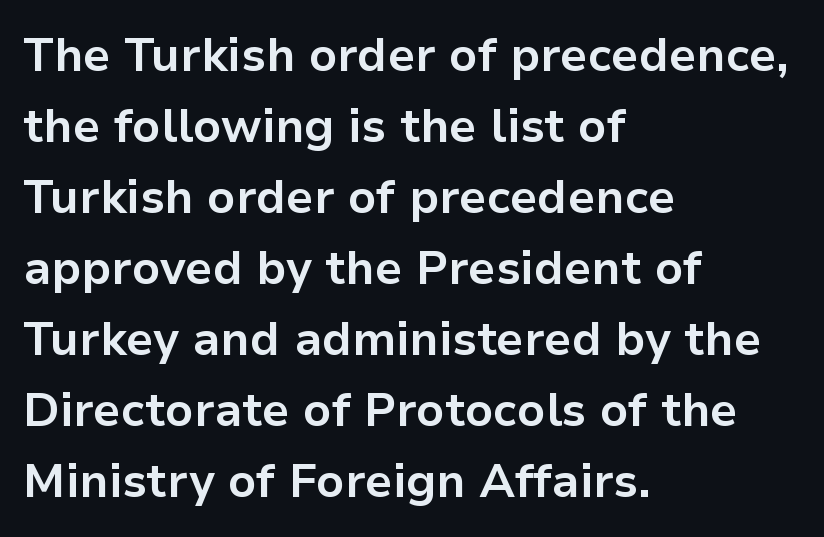
Q: Is the text bold? A: Yes.
Q: Is the text italic (slanted)? A: No, it is upright.
Q: Is the typeface a serif or a sans-serif typeface? A: Sans-serif.
Q: Is the text underlined? A: No.
Q: How is the paragraph aligned? A: Left-aligned.
Q: Is the spacing between letters normal or unusually wide? A: Normal.
Q: Is the spacing between lines tight, normal or loose? A: Normal.
Q: Width (condensed, normal, or wide)? A: Normal.
Q: Stroke contrast? A: Low.
Q: x-height? A: Medium.
Q: Monospaced? A: No.
